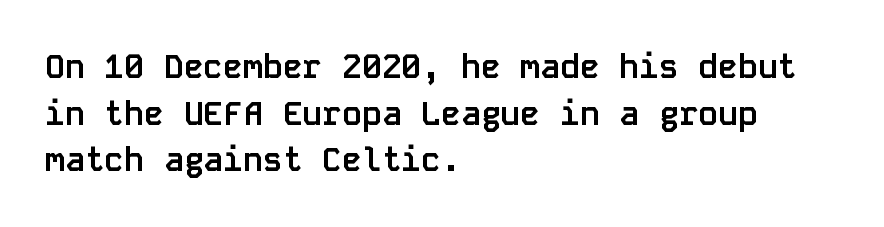
{"serif": "no", "italic": "no", "bold": "yes", "weight": "semibold", "width": "normal", "stroke_contrast": "low", "x_height": "large", "monospaced": "yes", "underline": "no", "align": "left", "line_spacing": "normal", "line_spacing_ratio": 1.41, "letter_spacing": "normal", "letter_spacing_em": 0.0, "glyph_px": 33}
